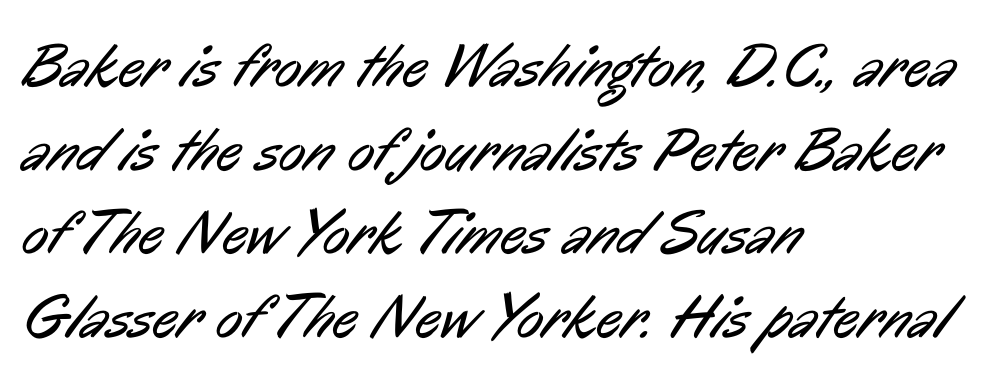
Q: Is the text bold? A: No.
Q: Is the typeface a serif or a sans-serif typeface? A: Sans-serif.
Q: Is the text underlined? A: No.
Q: How is the paragraph aligned? A: Left-aligned.
Q: Is the spacing between letters normal or unusually wide? A: Normal.
Q: Is the spacing between lines tight, normal or loose? A: Normal.
Q: Width (condensed, normal, or wide)? A: Condensed.
Q: Stroke contrast? A: Low.
Q: x-height? A: Medium.
Q: Monospaced? A: No.
